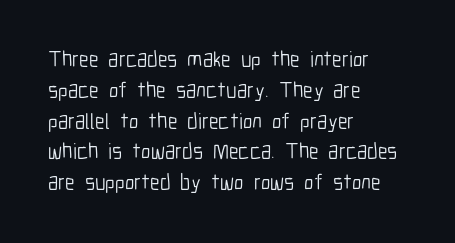
{"italic": "no", "bold": "no", "underline": "no", "align": "left", "line_spacing": "normal", "line_spacing_ratio": 1.4, "letter_spacing": "normal", "letter_spacing_em": 0.0, "glyph_px": 22}
